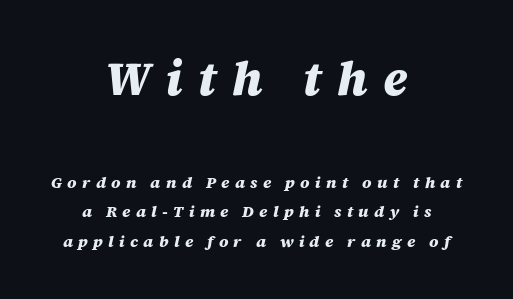
This sample has the flowing, uneven cadence of proportional lettering. The foot of each line stays bare and open. Every row of glyphs is offset so its center matches the block's center. Caption: bold face, heavy strokes.
